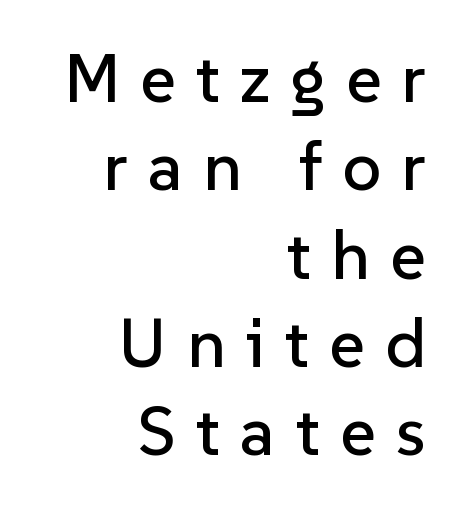
The face used here is proportionally spaced, like ordinary book or web type. These lines stack with their right ends in a neat column. The baseline area is clear. Line spacing here is normal.
